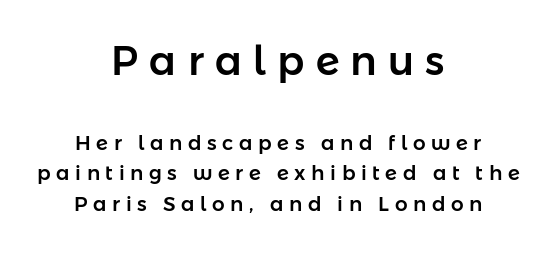
Compared with typical body copy, the letter spacing here is much looser. Grotesque or geometric, the face here clearly has no serifs. This rendering features lettering with no underline. Each line is balanced around a shared central axis. This block has exactly the height ordinary leading produces.
